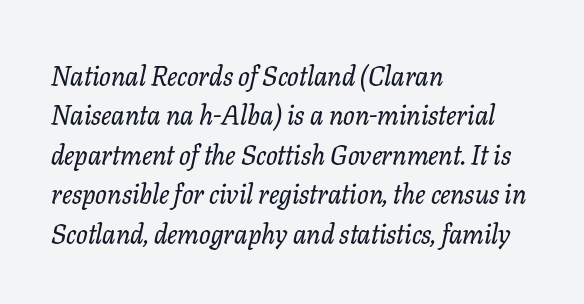
Notice how the passage keeps a crisp vertical edge on the left only. Every character sits at an angle, as italics do. Vertical spacing — default. The area under the type is left untouched. Each word holds together tightly as a unit, with standard inter-letter gaps.
